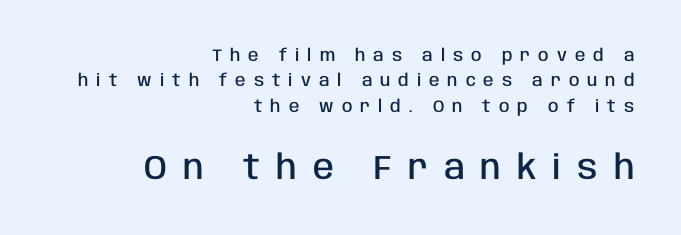
The image shows 34 px semibold, condensed sans-serif type, upright; set right-aligned, normal line spacing (1.5x), unusually wide letter spacing (+0.47 em), not underlined; the second (bottom) block is 2.0x larger; low stroke contrast and a large x-height.
